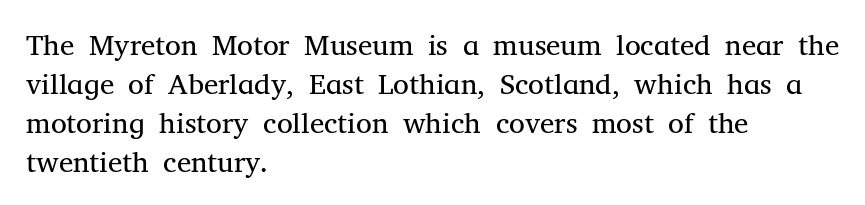
Q: Is the text bold? A: No.
Q: Is the text italic (slanted)? A: No, it is upright.
Q: Is the typeface a serif or a sans-serif typeface? A: Serif.
Q: Is the text underlined? A: No.
Q: How is the paragraph aligned? A: Left-aligned.
Q: Is the spacing between letters normal or unusually wide? A: Normal.
Q: Is the spacing between lines tight, normal or loose? A: Normal.
Q: Width (condensed, normal, or wide)? A: Normal.
Q: Stroke contrast? A: Medium.
Q: x-height? A: Medium.
Q: Monospaced? A: No.
